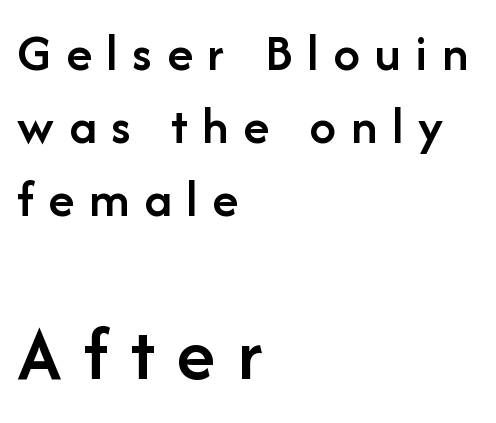
{"serif": "no", "italic": "no", "bold": "semi", "weight": "semibold", "width": "normal", "stroke_contrast": "low", "x_height": "medium", "monospaced": "no", "underline": "no", "align": "left", "line_spacing": "normal", "line_spacing_ratio": 1.38, "letter_spacing": "wide", "letter_spacing_em": 0.28, "larger_block": "second", "size_ratio": 1.49, "glyph_px": 79}
